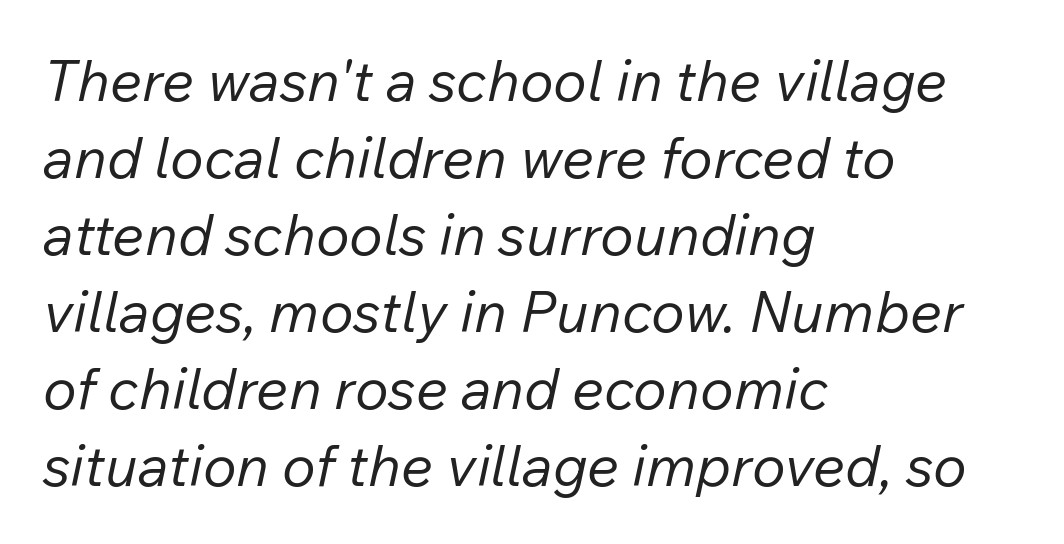
{"italic": "yes", "lean": "right", "slant_degrees": 12, "bold": "no", "weight": "regular", "width": "normal", "stroke_contrast": "low", "x_height": "medium", "monospaced": "no", "underline": "no", "align": "left", "line_spacing": "normal", "line_spacing_ratio": 1.35, "letter_spacing": "normal", "letter_spacing_em": 0.0, "glyph_px": 57}
